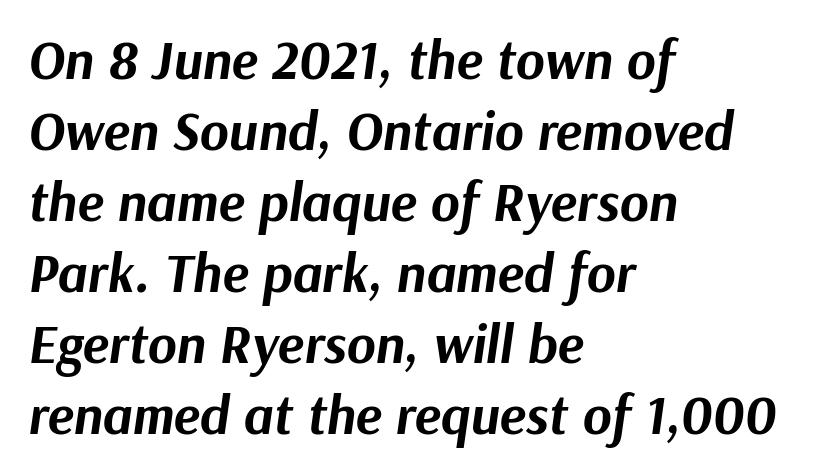
{"italic": "yes", "lean": "right", "slant_degrees": 9, "bold": "yes", "weight": "bold", "width": "normal", "stroke_contrast": "medium", "x_height": "medium", "monospaced": "no", "underline": "no", "align": "left", "line_spacing": "normal", "line_spacing_ratio": 1.29, "letter_spacing": "normal", "letter_spacing_em": 0.0, "glyph_px": 55}
